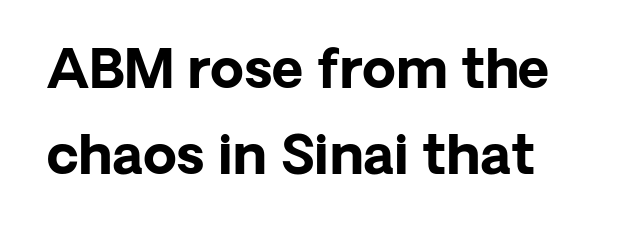
{"serif": "no", "italic": "no", "bold": "yes", "weight": "bold", "width": "normal", "stroke_contrast": "low", "x_height": "medium", "monospaced": "no", "underline": "no", "line_spacing": "normal", "line_spacing_ratio": 1.59, "letter_spacing": "normal", "letter_spacing_em": 0.0, "glyph_px": 54}
